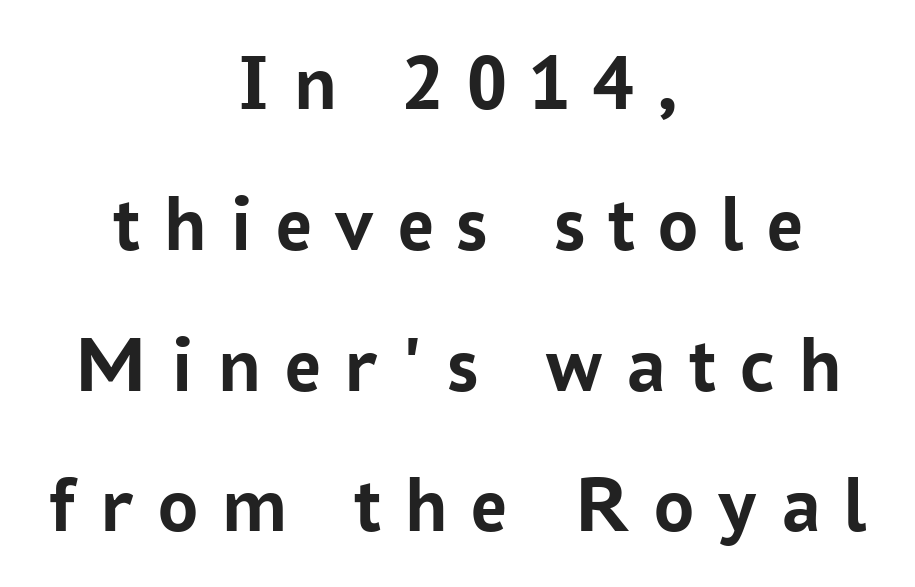
The face used here is a sans, in the tradition of grotesques and geometrics. The area under the type is left untouched. Centered paragraph, ragged on both sides. Spacing verdict: proportional, widths tailored to each character. Compared with an ordinary text face, these strokes are far heavier — a full bold.
